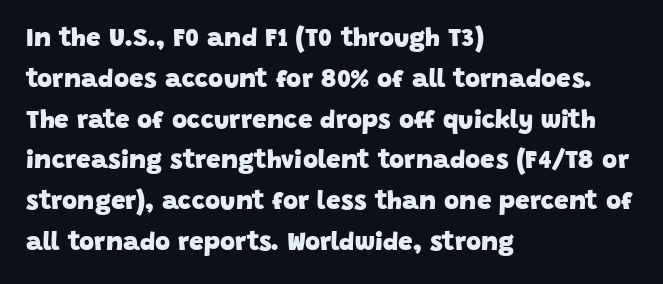
The image shows 26 px bold type; set left-aligned, normal line spacing (1.57x), normal letter spacing, not underlined.
